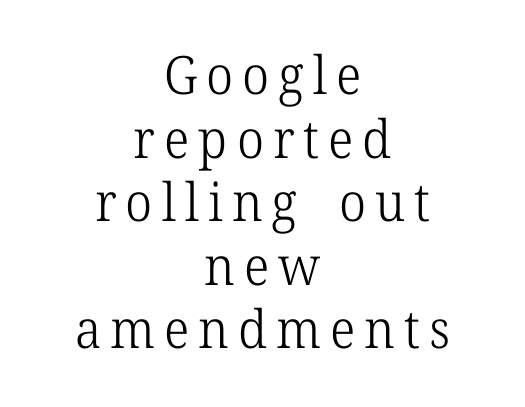
Ink coverage per letter is moderate at most. A bare baseline throughout the passage. You could not count columns in this text — the font is proportionally spaced. Italic: no, the glyphs are upright roman. Typographically, this falls in the serif category. The typesetter chose a symmetrical, centered arrangement here.
